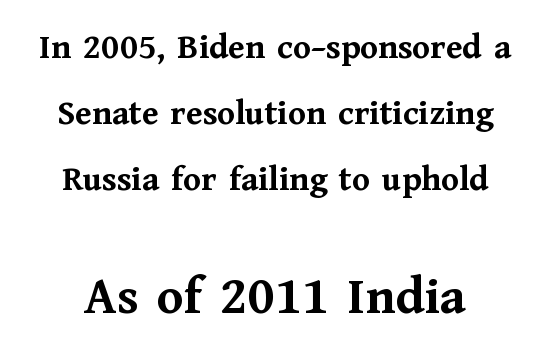
{"serif": "yes", "italic": "no", "bold": "yes", "weight": "semibold", "width": "normal", "stroke_contrast": "medium", "x_height": "medium", "monospaced": "no", "underline": "no", "line_spacing_ratio": 1.83, "letter_spacing": "normal", "letter_spacing_em": 0.0, "larger_block": "second", "size_ratio": 1.5, "glyph_px": 54}
